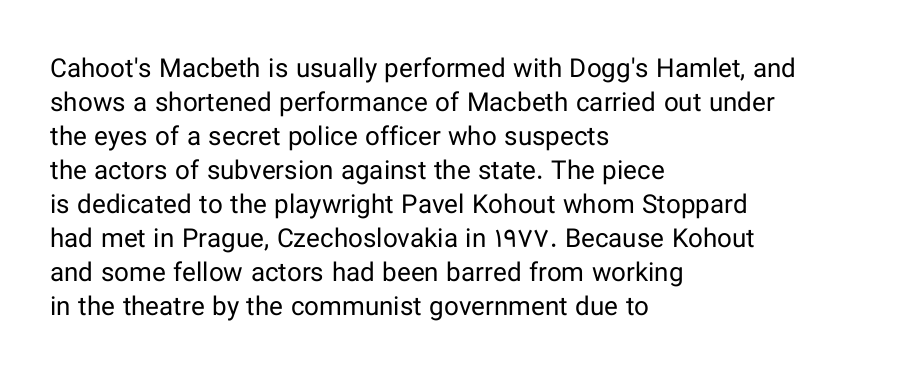
Q: Is the text bold? A: No.
Q: Is the text italic (slanted)? A: No, it is upright.
Q: Is the text underlined? A: No.
Q: How is the paragraph aligned? A: Left-aligned.
Q: Is the spacing between letters normal or unusually wide? A: Normal.
Q: Is the spacing between lines tight, normal or loose? A: Normal.
